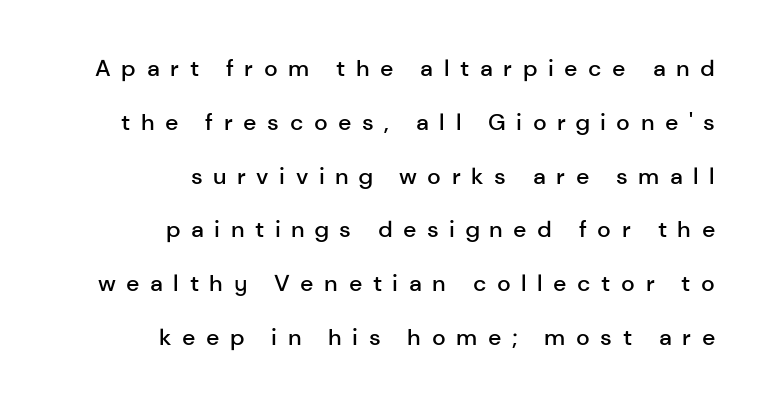
Q: Is the text bold? A: Semi-bold.
Q: Is the text italic (slanted)? A: No, it is upright.
Q: Is the text underlined? A: No.
Q: How is the paragraph aligned? A: Right-aligned.
Q: Is the spacing between letters normal or unusually wide? A: Unusually wide.
Q: Is the spacing between lines tight, normal or loose? A: Loose.
